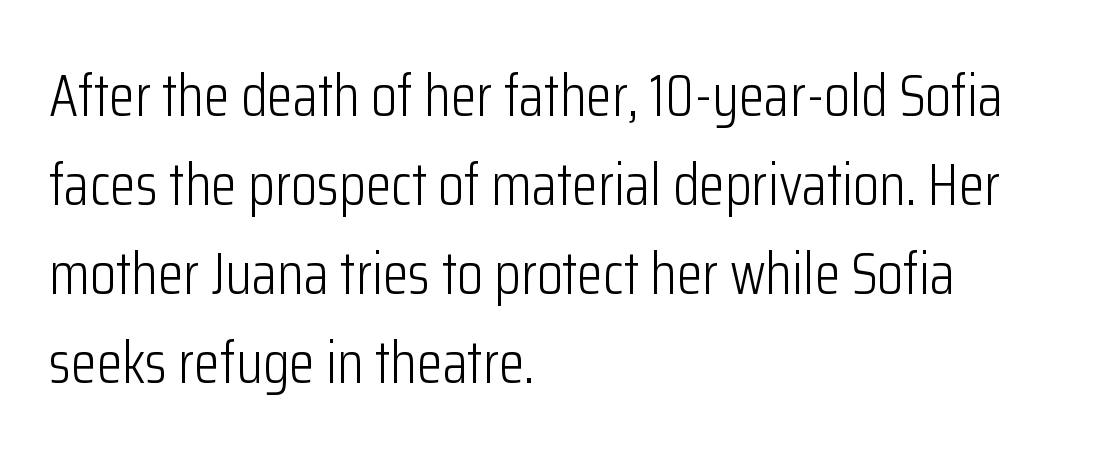
Q: Is the text bold? A: No.
Q: Is the text italic (slanted)? A: No, it is upright.
Q: Is the typeface a serif or a sans-serif typeface? A: Sans-serif.
Q: Is the text underlined? A: No.
Q: How is the paragraph aligned? A: Left-aligned.
Q: Is the spacing between letters normal or unusually wide? A: Normal.
Q: Is the spacing between lines tight, normal or loose? A: Normal.
Q: Width (condensed, normal, or wide)? A: Condensed.
Q: Stroke contrast? A: Low.
Q: x-height? A: Medium.
Q: Monospaced? A: No.
